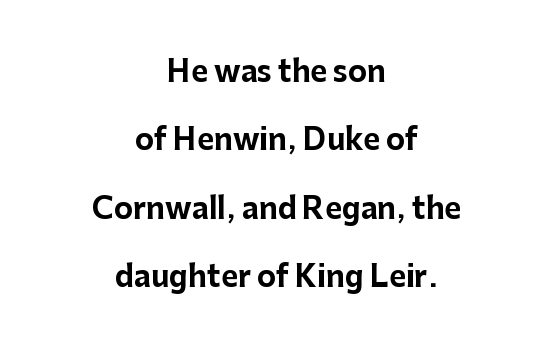
Q: Is the text bold? A: Yes.
Q: Is the text italic (slanted)? A: No, it is upright.
Q: Is the typeface a serif or a sans-serif typeface? A: Sans-serif.
Q: Is the text underlined? A: No.
Q: How is the paragraph aligned? A: Centered.
Q: Is the spacing between letters normal or unusually wide? A: Normal.
Q: Is the spacing between lines tight, normal or loose? A: Loose.
Q: Width (condensed, normal, or wide)? A: Normal.
Q: Stroke contrast? A: Low.
Q: x-height? A: Medium.
Q: Monospaced? A: No.
